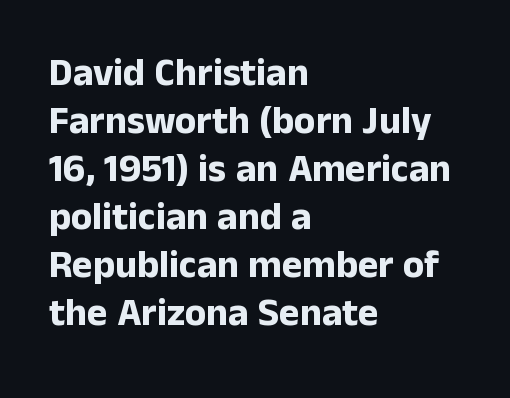
The image shows 39 px bold sans-serif type, upright; set left-aligned, line spacing 1.23x, normal letter spacing, not underlined; low stroke contrast and a medium x-height.
